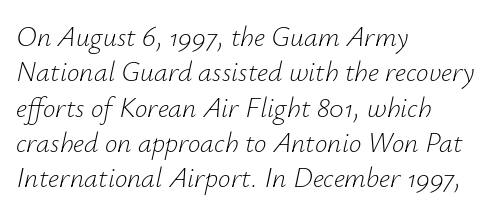
The area under the type is left untouched. It's the slanting kind of type. Nothing unusual about the tracking: characters are spaced as the font intends. Alignment: flush left. Unbolded letterforms with no extra heft.
